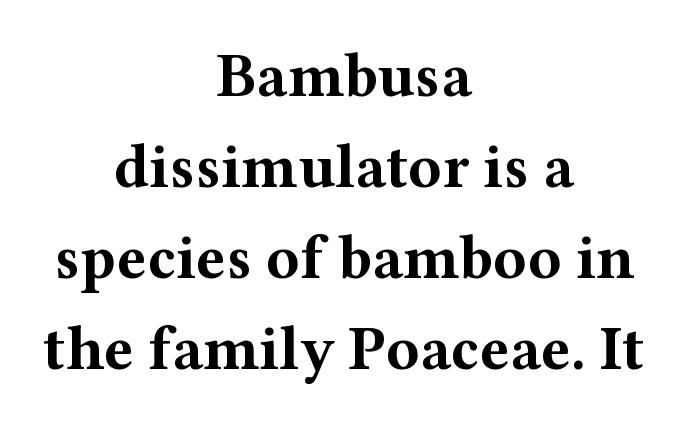
The image shows 62 px bold, wide serif type, upright; set centered, normal line spacing (1.47x), normal letter spacing, not underlined; medium stroke contrast and a medium x-height.
